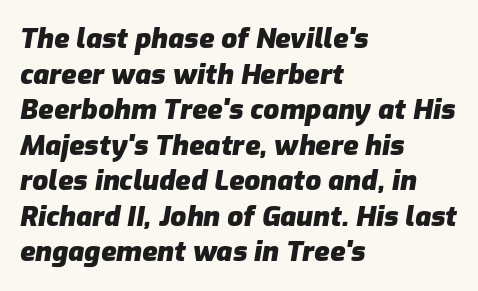
Q: Is the text bold? A: Yes.
Q: Is the text italic (slanted)? A: Yes, it leans right by about 9 degrees.
Q: Is the text underlined? A: No.
Q: How is the paragraph aligned? A: Left-aligned.
Q: Is the spacing between letters normal or unusually wide? A: Normal.
Q: Is the spacing between lines tight, normal or loose? A: Normal.
Q: Width (condensed, normal, or wide)? A: Normal.
Q: Stroke contrast? A: Low.
Q: x-height? A: Medium.
Q: Monospaced? A: No.
